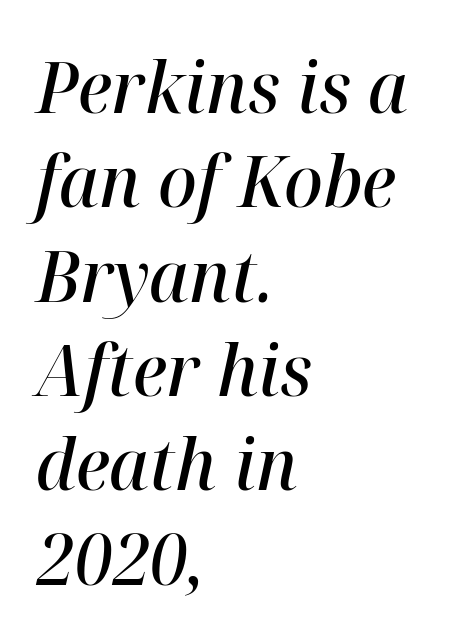
{"italic": "yes", "lean": "right", "slant_degrees": 12, "bold": "semi", "weight": "semibold", "width": "normal", "stroke_contrast": "high", "x_height": "medium", "monospaced": "no", "underline": "no", "align": "left", "line_spacing": "normal", "line_spacing_ratio": 1.31, "letter_spacing": "normal", "letter_spacing_em": 0.0, "glyph_px": 72}
